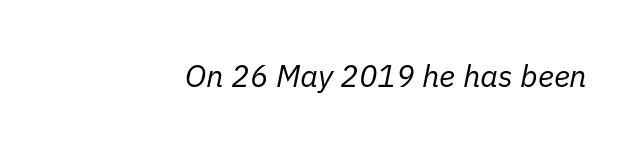
The passage shown is not bold in any degree. Only glyphs here, with clear space below each row. The whole block is typeset with a tilt. The face used here is rendered with its standard letterfit.
